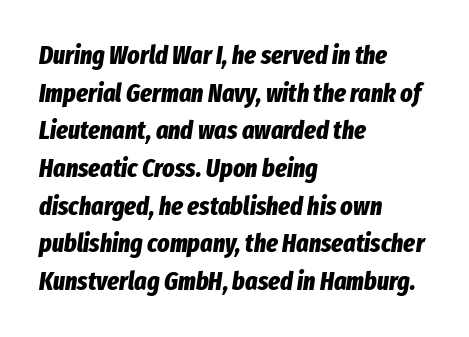
Q: Is the text bold? A: Yes.
Q: Is the text italic (slanted)? A: Yes, it leans right by about 8 degrees.
Q: Is the text underlined? A: No.
Q: How is the paragraph aligned? A: Left-aligned.
Q: Is the spacing between letters normal or unusually wide? A: Normal.
Q: Is the spacing between lines tight, normal or loose? A: Normal.
